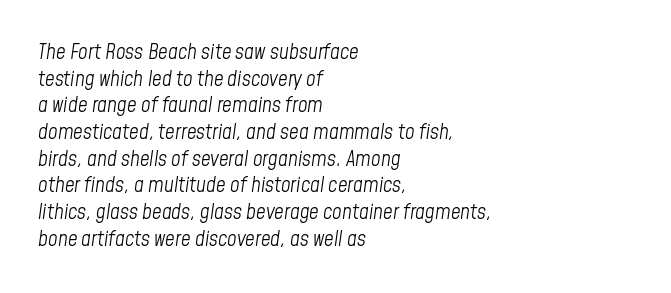
{"italic": "yes", "lean": "right", "slant_degrees": 8, "bold": "no", "underline": "no", "align": "left", "line_spacing": "normal", "line_spacing_ratio": 1.27, "letter_spacing": "normal", "letter_spacing_em": 0.0, "glyph_px": 21}
